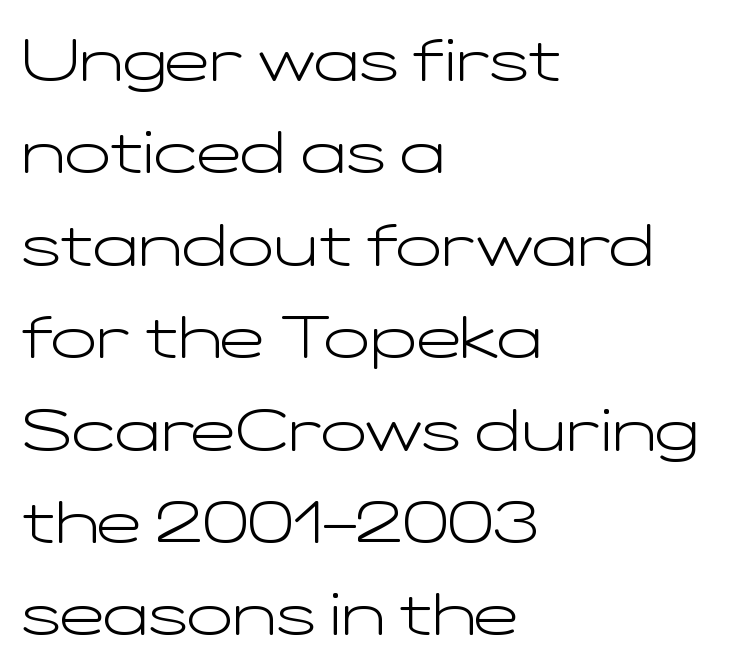
{"serif": "no", "italic": "no", "bold": "no", "weight": "light", "width": "wide", "stroke_contrast": "low", "x_height": "medium", "monospaced": "no", "underline": "no", "align": "left", "line_spacing": "normal", "line_spacing_ratio": 1.54, "letter_spacing": "normal", "letter_spacing_em": 0.0, "glyph_px": 60}
